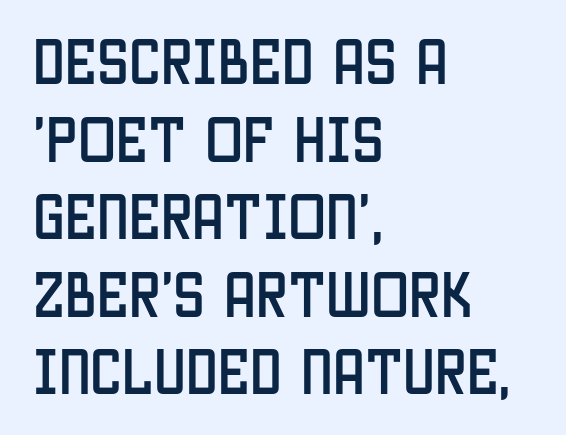
Descender tails drop into unmarked territory. If you drew a ruler down the left edge, every line would touch it. The letters stand straight up with perfectly vertical stems. A typesetter would label this face a sans. In terms of leading, this rendering sits right in the middle. Glyph-to-glyph distance matches everyday printed text.
